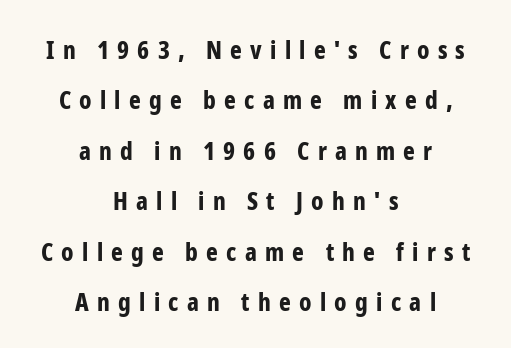
{"italic": "no", "bold": "yes", "underline": "no", "align": "center", "line_spacing": "loose", "line_spacing_ratio": 2.02, "letter_spacing": "wide", "letter_spacing_em": 0.33, "glyph_px": 25}
